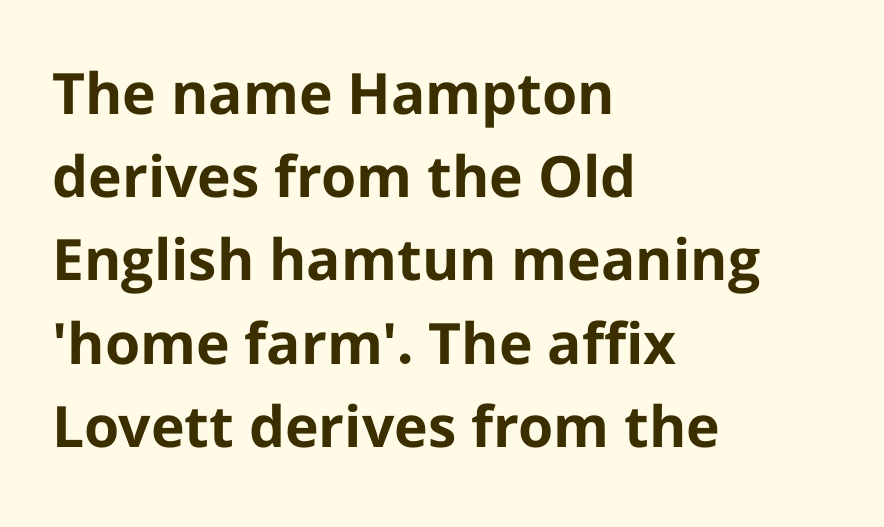
Q: Is the text bold? A: Yes.
Q: Is the text italic (slanted)? A: No, it is upright.
Q: Is the typeface a serif or a sans-serif typeface? A: Sans-serif.
Q: Is the text underlined? A: No.
Q: How is the paragraph aligned? A: Left-aligned.
Q: Is the spacing between letters normal or unusually wide? A: Normal.
Q: Is the spacing between lines tight, normal or loose? A: Normal.
Q: Width (condensed, normal, or wide)? A: Normal.
Q: Stroke contrast? A: Low.
Q: x-height? A: Medium.
Q: Monospaced? A: No.
